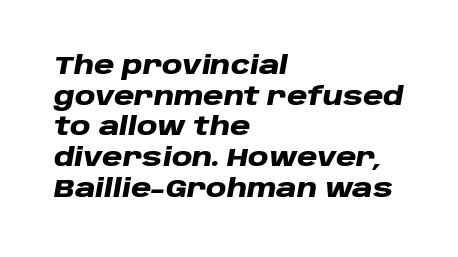
The image shows 25 px bold type, italic (leaning right); set left-aligned, line spacing 1.23x, normal letter spacing, not underlined.
